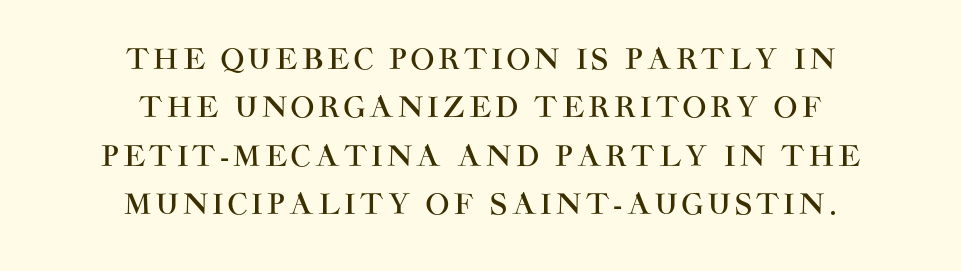
Q: Is the text italic (slanted)? A: No, it is upright.
Q: Is the typeface a serif or a sans-serif typeface? A: Sans-serif.
Q: Is the text underlined? A: No.
Q: How is the paragraph aligned? A: Centered.
Q: Width (condensed, normal, or wide)? A: Normal.
Q: Stroke contrast? A: High.
Q: x-height? A: Large.
Q: Monospaced? A: No.
